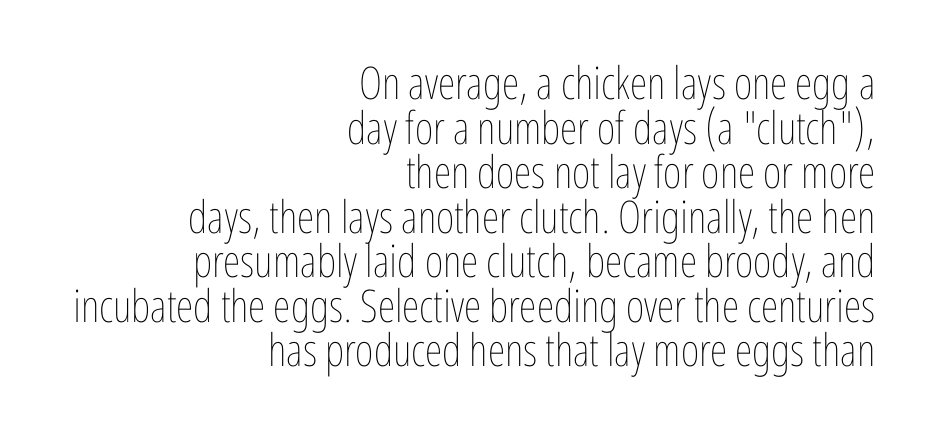
Note the varied advance widths — an 'i' is clearly narrower than an 'm'. The specimen omits any rule beneath the text block's lines. How are the letters spaced? Ordinarily, with no added tracking. Vertical strokes here are truly vertical. Weight class: somewhere from thin through regular. The space between consecutive lines is stingy.
